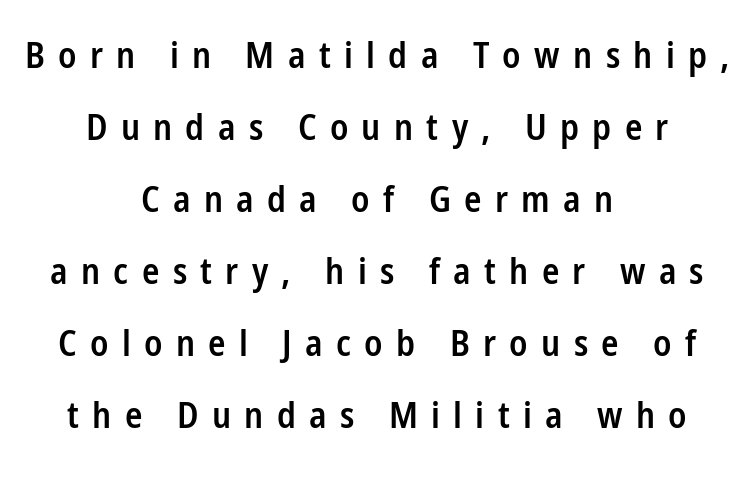
{"serif": "no", "italic": "no", "bold": "semi", "weight": "semibold", "width": "condensed", "stroke_contrast": "low", "x_height": "medium", "monospaced": "no", "underline": "no", "align": "center", "line_spacing": "loose", "line_spacing_ratio": 2.0, "letter_spacing": "wide", "letter_spacing_em": 0.37, "glyph_px": 36}
